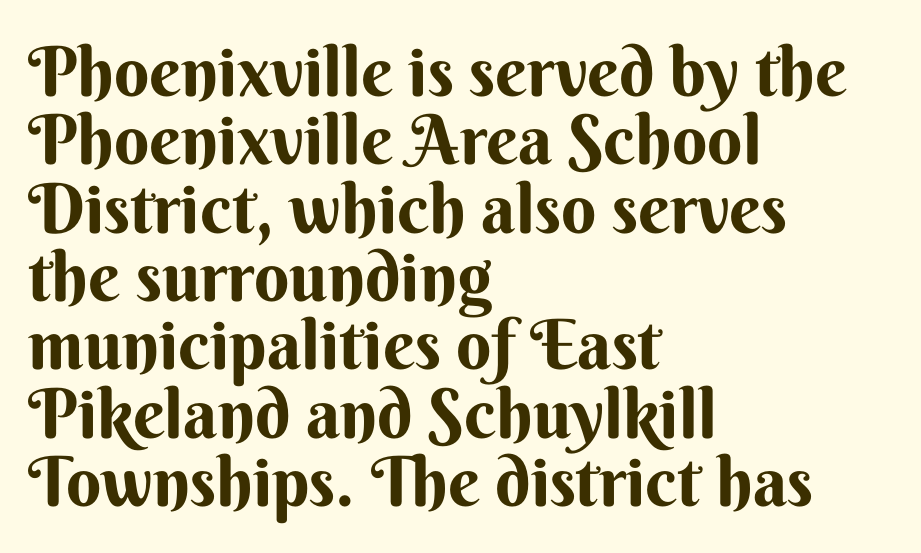
{"serif": "no", "italic": "no", "bold": "yes", "weight": "bold", "width": "normal", "stroke_contrast": "medium", "x_height": "small", "monospaced": "no", "underline": "no", "align": "left", "line_spacing": "tight", "line_spacing_ratio": 0.99, "letter_spacing": "normal", "letter_spacing_em": 0.0, "glyph_px": 69}
